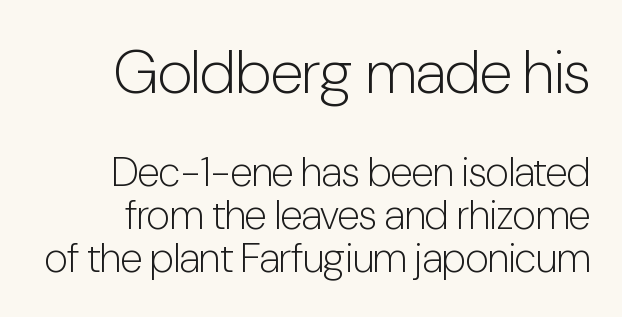
Q: Is the text bold? A: No.
Q: Is the text italic (slanted)? A: No, it is upright.
Q: Is the typeface a serif or a sans-serif typeface? A: Sans-serif.
Q: Is the text underlined? A: No.
Q: Is the spacing between letters normal or unusually wide? A: Normal.
Q: Is the spacing between lines tight, normal or loose? A: Tight.
Q: Which block of text is set in a larger size, the first (top) or the second (bottom)? A: The first (top) one.
Q: Width (condensed, normal, or wide)? A: Condensed.
Q: Stroke contrast? A: Low.
Q: x-height? A: Medium.
Q: Monospaced? A: No.
